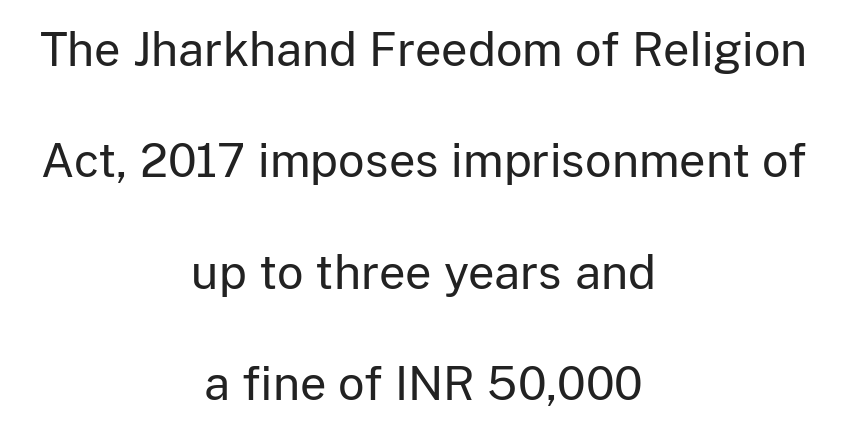
In terms of letterspacing, this is plain default setting. The face used here is proportionally spaced, like ordinary book or web type. The characters are drawn with everyday or finer stroke widths. Upright lettering throughout. The paragraph has two soft edges and a firm central axis.
